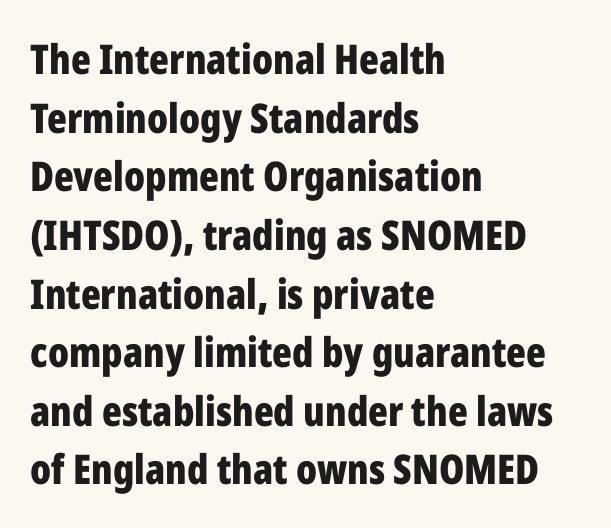
{"serif": "no", "italic": "no", "bold": "yes", "weight": "bold", "width": "condensed", "stroke_contrast": "low", "x_height": "medium", "monospaced": "no", "underline": "no", "align": "left", "line_spacing": "normal", "line_spacing_ratio": 1.43, "letter_spacing": "normal", "letter_spacing_em": 0.0, "glyph_px": 41}
